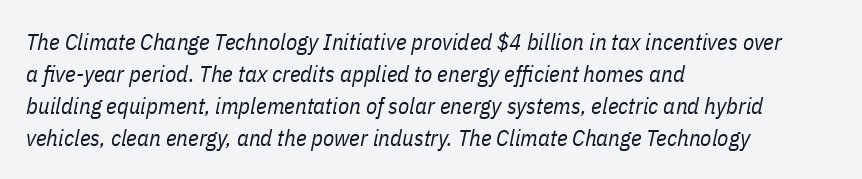
The image shows 23 px text type, italic (leaning right); set left-aligned, normal line spacing (1.39x), normal letter spacing, not underlined.
